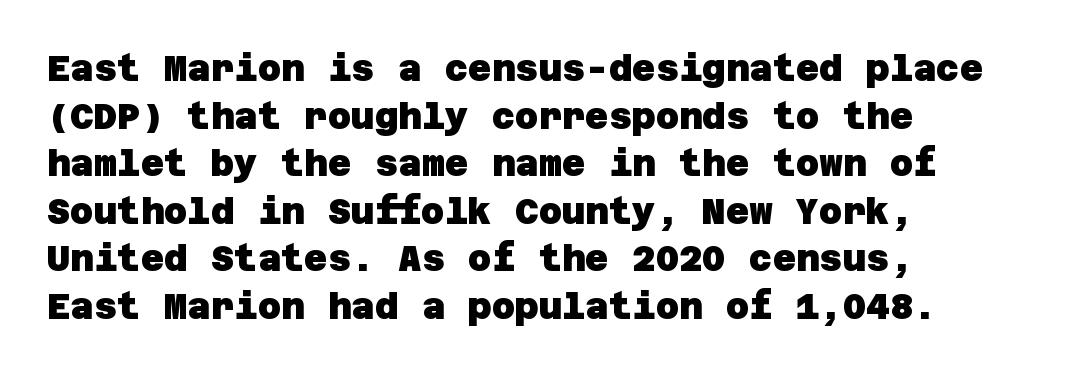
The characters look thick and weighty, a clear bold. Is the letter spacing exaggerated? No — it looks like the ordinary default. What kind of face is this? One without serifs — a sans. One-word summary of the alignment: left. Each new line begins a customary step beneath the previous one.
